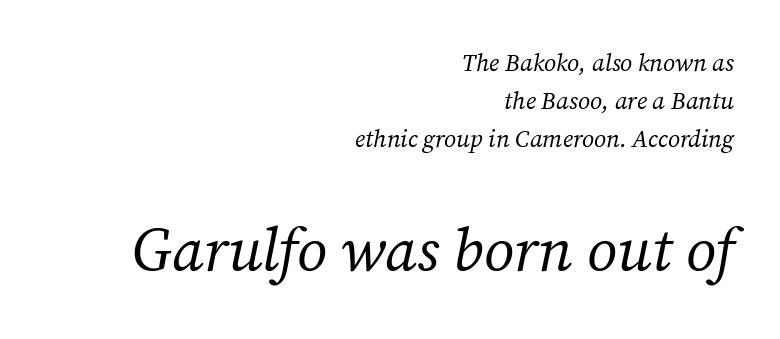
The typesetter chose a ragged-left arrangement here. The characters are drawn with everyday or finer stroke widths. Compared with typical body copy, the letter spacing here is the same. Of the two passages, the one underneath uses the larger point size. Anything drawn beneath the words? Only blank space. The block of text has a typical density, with ordinary space between rows.
